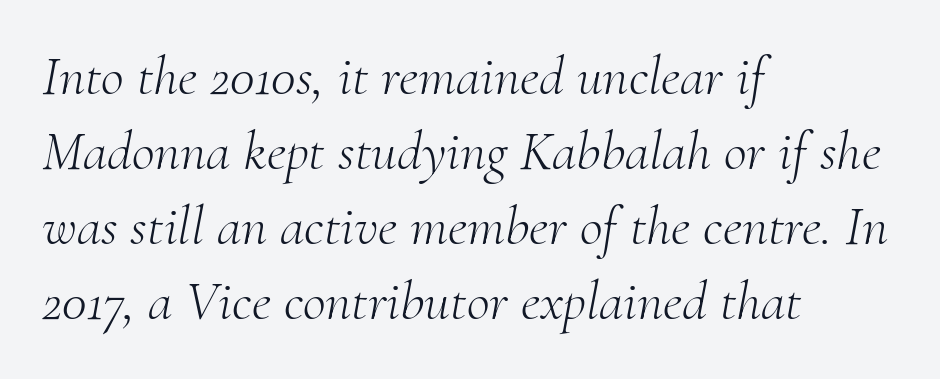
The typesetter chose a ragged-right arrangement here. The rendering uses a moderate line-height, typical for paragraphs. Between one letter and the next there's only the usual sliver of space. A serif font was chosen for this passage. The axis of the letterforms is tilted away from vertical. These lines are rendered in a variable-pitch font.
